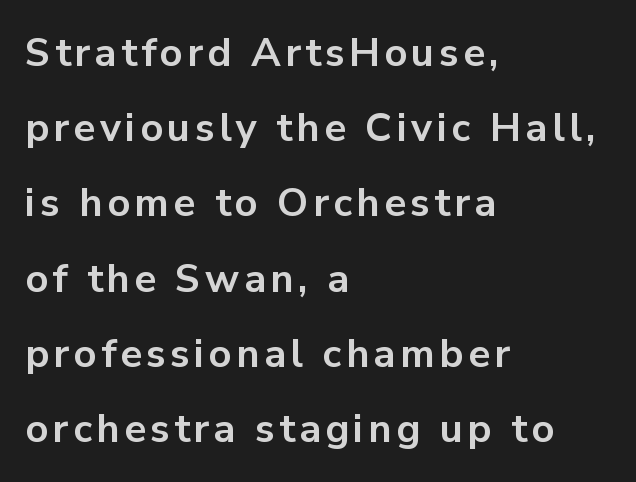
Q: Is the text bold? A: Yes.
Q: Is the text italic (slanted)? A: No, it is upright.
Q: Is the typeface a serif or a sans-serif typeface? A: Sans-serif.
Q: Is the text underlined? A: No.
Q: How is the paragraph aligned? A: Left-aligned.
Q: Width (condensed, normal, or wide)? A: Normal.
Q: Stroke contrast? A: Low.
Q: x-height? A: Medium.
Q: Monospaced? A: No.
